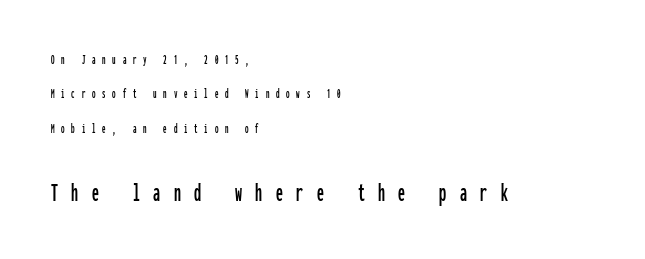
Spacing verdict: monospaced, one width for all characters. How are the letters spaced? Widely, with obvious added tracking. Which chunk is bigger? The second one — the bottom block dwarfs the top. Type style note: lacks serifs.
